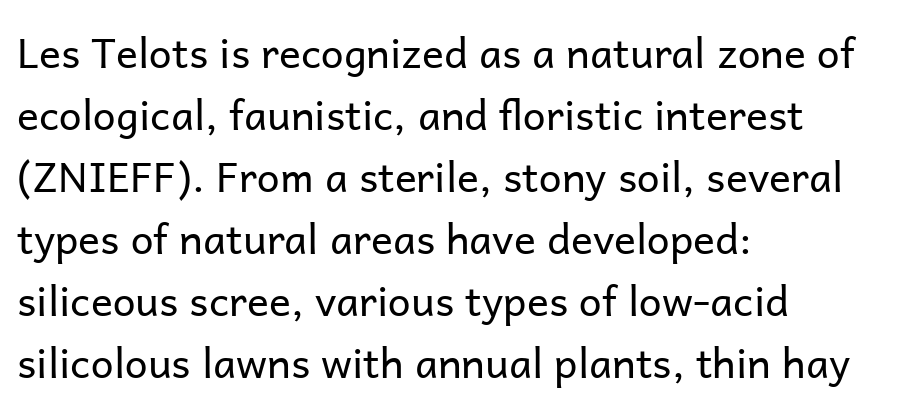
The image shows 41 px regular-weight sans-serif type, upright; set left-aligned, normal line spacing (1.51x), normal letter spacing, not underlined; low stroke contrast and a medium x-height.
